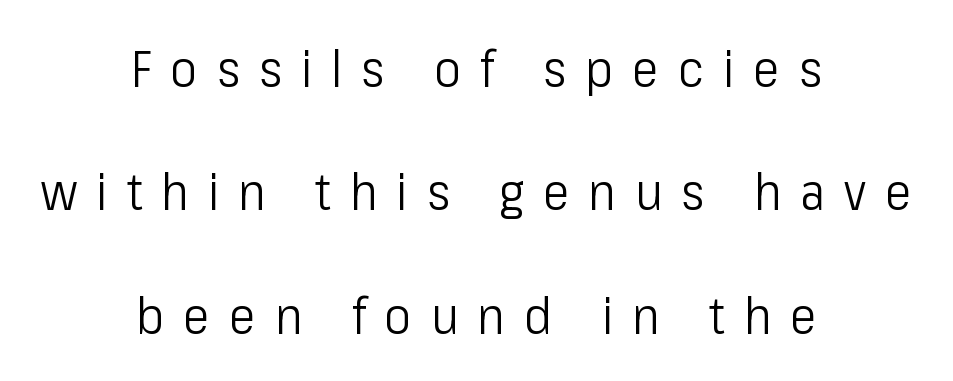
Q: Is the text bold? A: No.
Q: Is the text italic (slanted)? A: No, it is upright.
Q: Is the typeface a serif or a sans-serif typeface? A: Sans-serif.
Q: Is the text underlined? A: No.
Q: How is the paragraph aligned? A: Centered.
Q: Is the spacing between letters normal or unusually wide? A: Unusually wide.
Q: Is the spacing between lines tight, normal or loose? A: Loose.
Q: Width (condensed, normal, or wide)? A: Condensed.
Q: Stroke contrast? A: Low.
Q: x-height? A: Medium.
Q: Monospaced? A: No.
